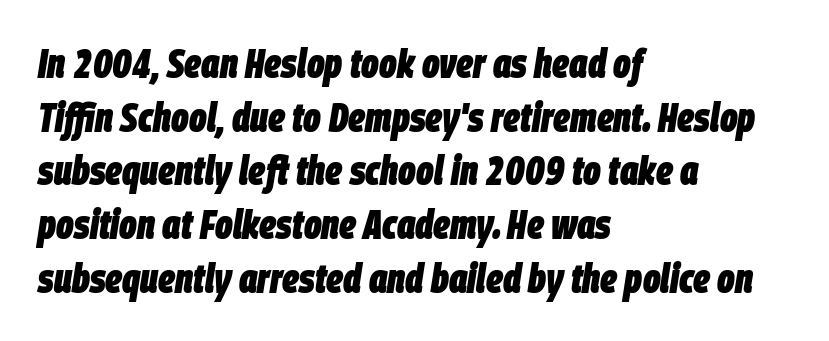
{"italic": "yes", "lean": "right", "slant_degrees": 9, "bold": "yes", "weight": "heavy", "width": "condensed", "stroke_contrast": "low", "x_height": "large", "monospaced": "no", "underline": "no", "align": "left", "line_spacing": "normal", "line_spacing_ratio": 1.31, "letter_spacing": "normal", "letter_spacing_em": 0.0, "glyph_px": 41}
